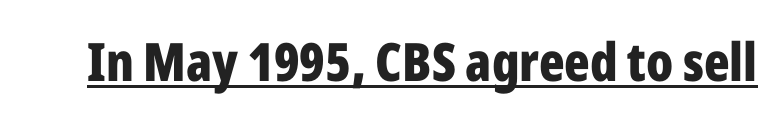
The image shows 53 px bold, condensed sans-serif type, upright; set normal letter spacing, underlined; low stroke contrast and a medium x-height.
